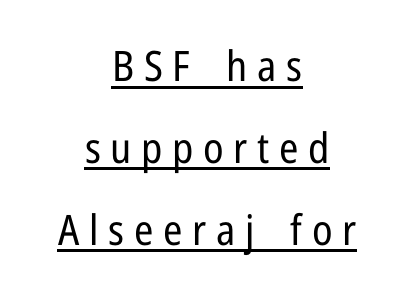
The characters display no serif detailing; their extremities are plain. Note the varied advance widths — an 'i' is clearly narrower than an 'm'. These lines have a slow, spaced-out rhythm from letter to letter. Characters remain perfectly vertical along every line.
